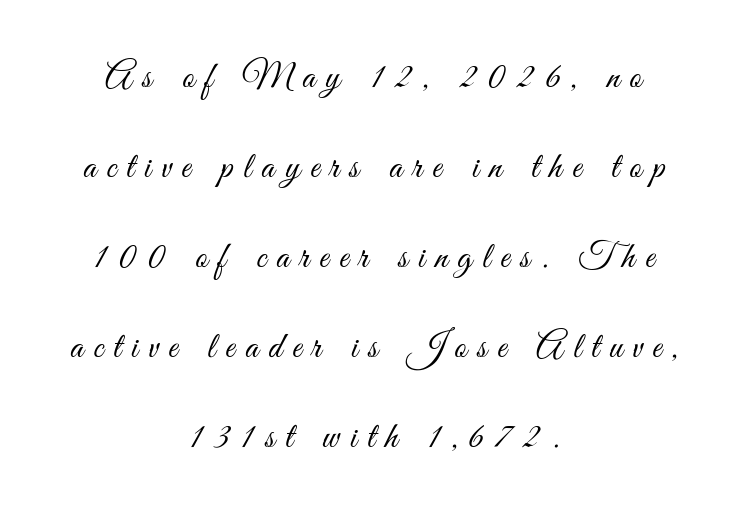
Q: Is the text bold? A: No.
Q: Is the text italic (slanted)? A: Yes.
Q: Is the typeface a serif or a sans-serif typeface? A: Sans-serif.
Q: Is the text underlined? A: No.
Q: How is the paragraph aligned? A: Centered.
Q: Is the spacing between letters normal or unusually wide? A: Unusually wide.
Q: Is the spacing between lines tight, normal or loose? A: Loose.
Q: Width (condensed, normal, or wide)? A: Condensed.
Q: Stroke contrast? A: Medium.
Q: x-height? A: Small.
Q: Monospaced? A: No.
